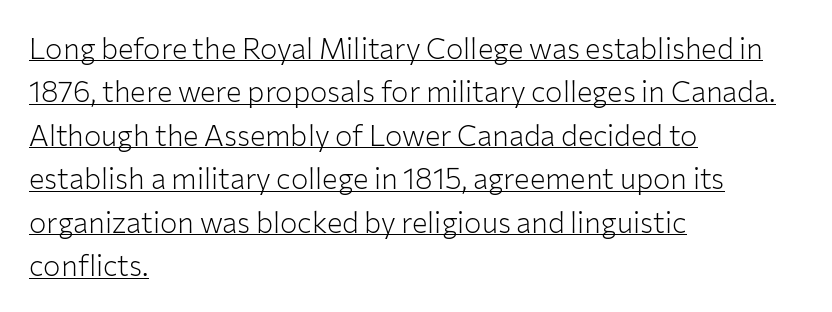
Q: Is the text bold? A: No.
Q: Is the text italic (slanted)? A: No, it is upright.
Q: Is the typeface a serif or a sans-serif typeface? A: Sans-serif.
Q: Is the text underlined? A: Yes.
Q: How is the paragraph aligned? A: Left-aligned.
Q: Is the spacing between letters normal or unusually wide? A: Normal.
Q: Is the spacing between lines tight, normal or loose? A: Normal.
Q: Width (condensed, normal, or wide)? A: Normal.
Q: Stroke contrast? A: Low.
Q: x-height? A: Medium.
Q: Monospaced? A: No.
